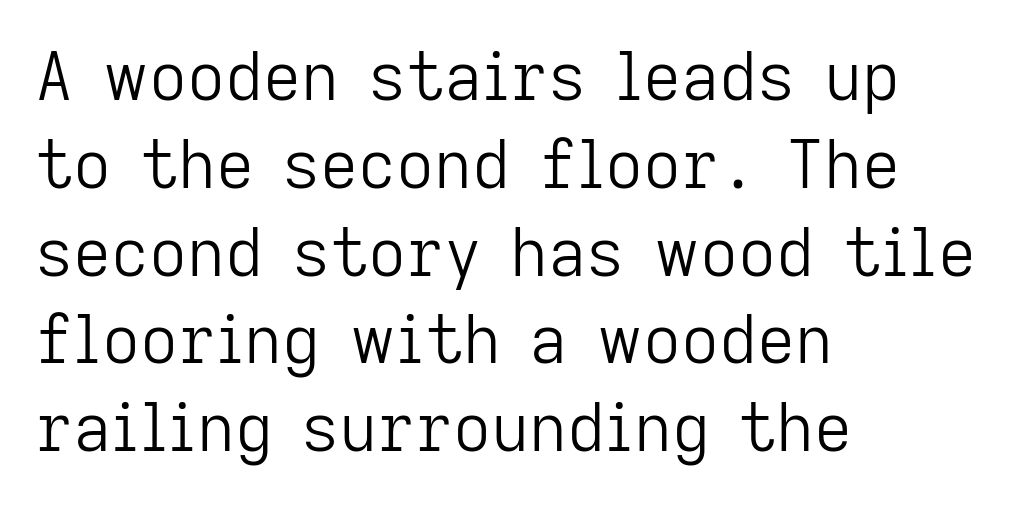
The rendering keeps characters at their native spacing. Serifs: no, the terminals of the letterforms are clean. A normal amount of white space separates one row of letters from the next. Unlike italic type, these characters show no tilt at all. Horizontally, the lines are justified to the leading edge only.
